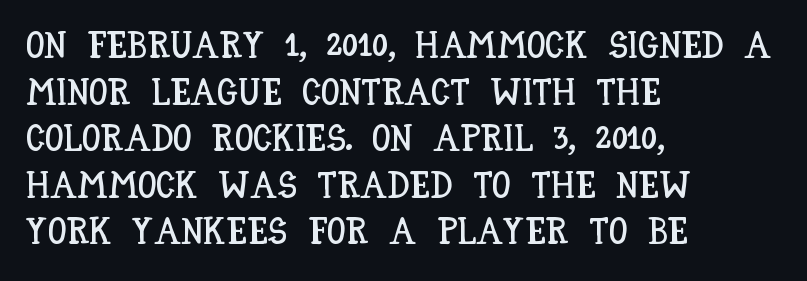
The block of text has a typical density, with ordinary space between rows. Compared with typical body copy, the letter spacing here is the same. Short and long lines alike share a common starting point at left. The axis of the letterforms is exactly vertical. The rendering uses natural spacing where letterforms have individual widths. Just letters on the line, the space beneath them empty.
